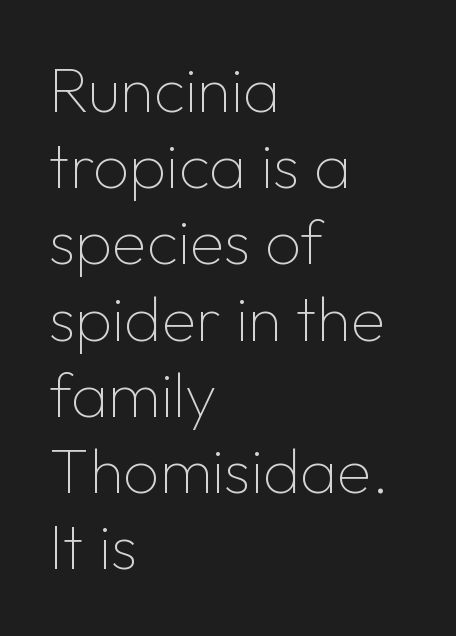
The glyphs in this specimen are sans serif. The gap between lines stays unmarked. Think standard paragraph weight, or any step lighter than that. The rendering uses natural spacing where letterforms have individual widths. Posture: straight, roman, zero tilt.
